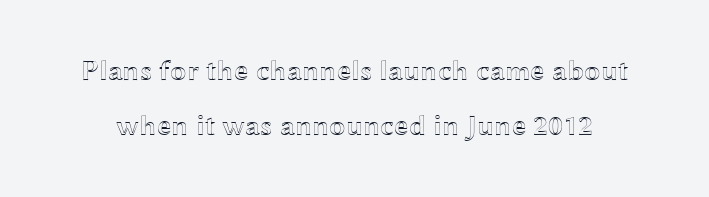
Spacing verdict: proportional, widths tailored to each character. The glyphs are unaccompanied by any horizontal stroke below them. Characters remain perfectly vertical along every line. No extra tracking has been applied to these lines.
